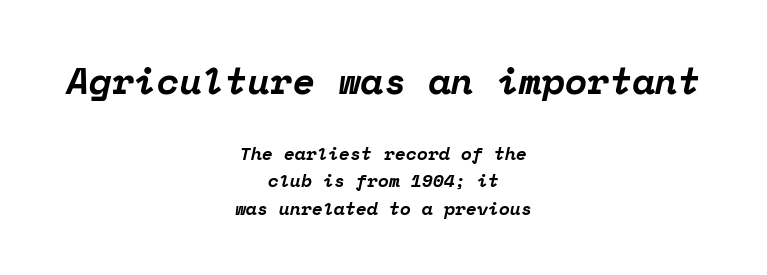
{"serif": "yes", "italic": "yes", "lean": "right", "slant_degrees": 12, "bold": "yes", "weight": "bold", "width": "normal", "stroke_contrast": "low", "x_height": "medium", "monospaced": "yes", "underline": "no", "align": "center", "line_spacing": "normal", "line_spacing_ratio": 1.54, "letter_spacing": "normal", "letter_spacing_em": 0.0, "larger_block": "first", "size_ratio": 2.06, "glyph_px": 37}
